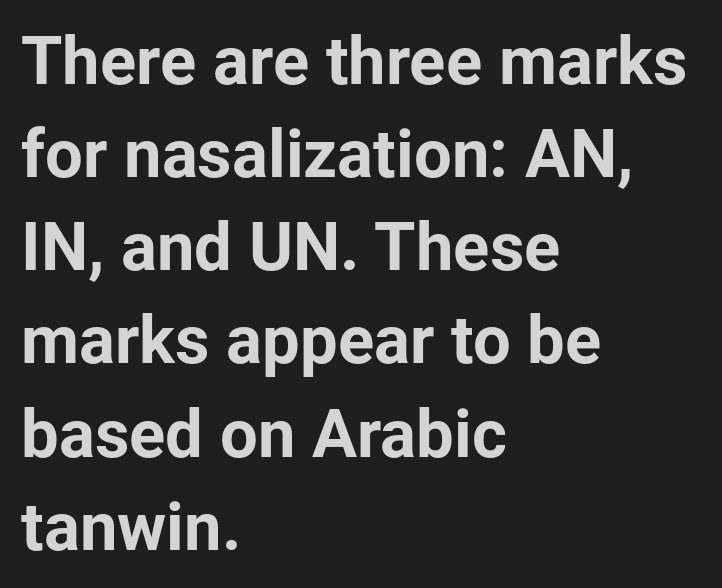
The passage shown stacks its lines at a standard gap. These words are printed bold, with thick strokes throughout. If you drew a line through each stem, it would be perfectly vertical. Nobody touched the tracking dial on this one. Observe the absence of serifs on each vertical stroke in this sample.
